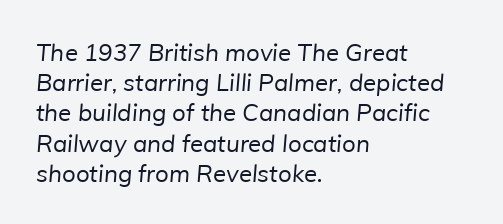
The space beneath each line is pristine and unruled. Leftover space on each line is placed entirely after the last word. The letters sit at their default tracking, neither squeezed nor spread. What's the leading like? Ordinary, nothing unusual.
